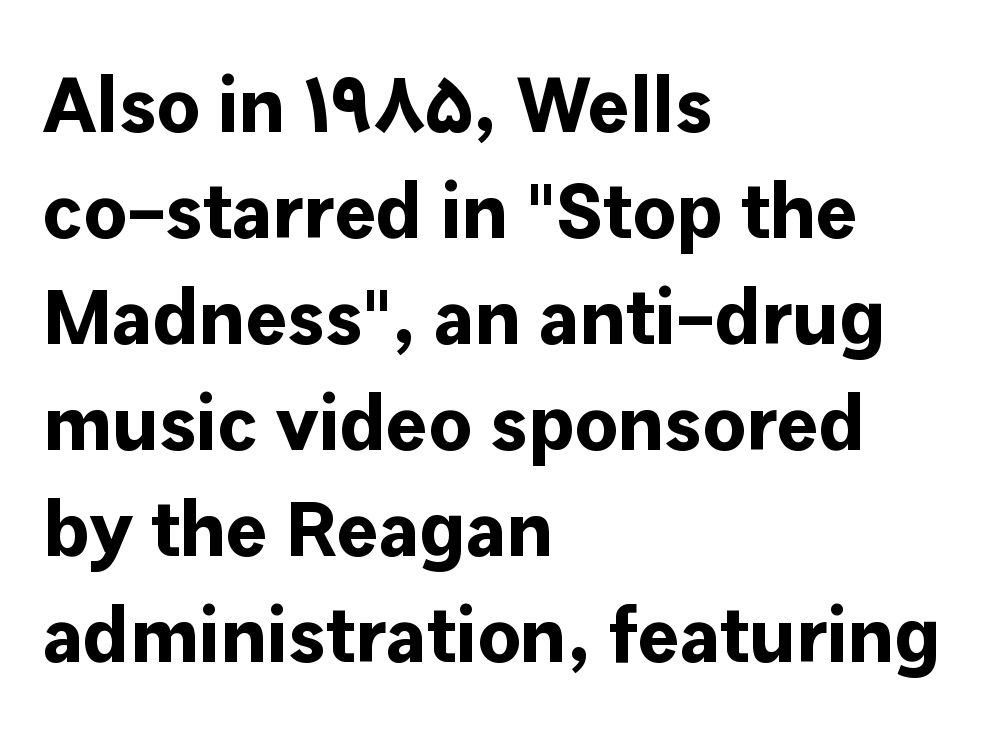
The image shows 78 px bold sans-serif type, upright; set left-aligned, normal line spacing (1.36x), normal letter spacing, not underlined; low stroke contrast and a medium x-height.
